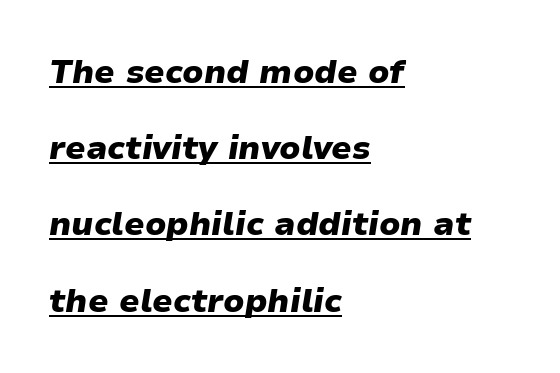
Does the copy run flush right? No — it runs flush left. Widely set lines give the paragraph a tall, airy silhouette. Character widths vary here, with narrow letters taking less room than wide ones. These characters rest on top of a visible drawn line.
